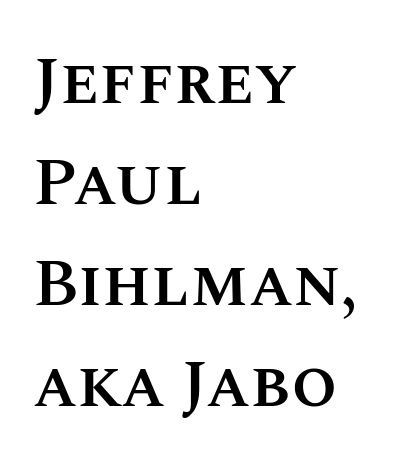
{"italic": "no", "bold": "semi", "weight": "semibold", "width": "normal", "stroke_contrast": "medium", "x_height": "large", "monospaced": "no", "underline": "no", "align": "left", "line_spacing": "normal", "line_spacing_ratio": 1.53, "letter_spacing": "normal", "letter_spacing_em": 0.0, "glyph_px": 66}
